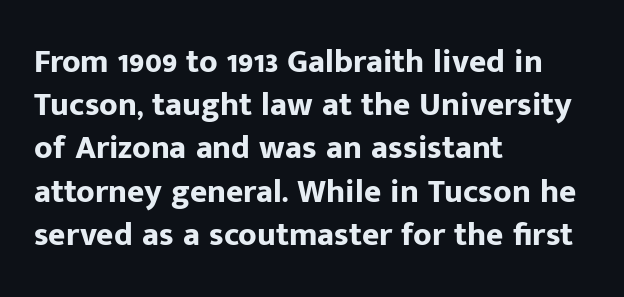
Q: Is the text bold? A: Yes.
Q: Is the text italic (slanted)? A: No, it is upright.
Q: Is the typeface a serif or a sans-serif typeface? A: Sans-serif.
Q: Is the text underlined? A: No.
Q: How is the paragraph aligned? A: Left-aligned.
Q: Is the spacing between letters normal or unusually wide? A: Normal.
Q: Is the spacing between lines tight, normal or loose? A: Normal.
Q: Width (condensed, normal, or wide)? A: Normal.
Q: Stroke contrast? A: Low.
Q: x-height? A: Medium.
Q: Monospaced? A: No.
